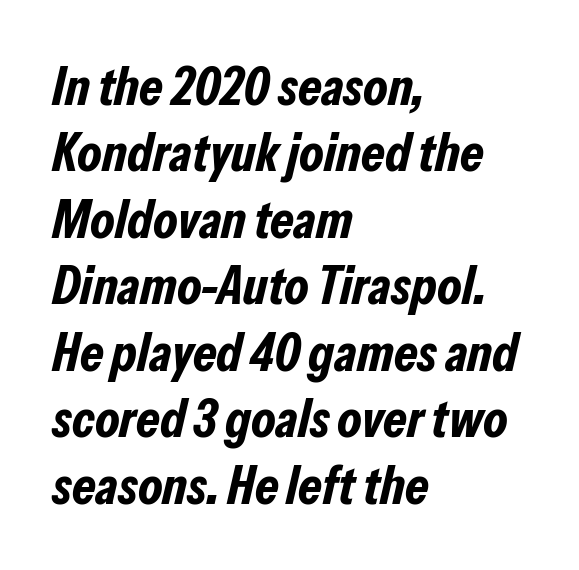
Q: Is the text bold? A: Yes.
Q: Is the text italic (slanted)? A: Yes, it leans right by about 13 degrees.
Q: Is the text underlined? A: No.
Q: How is the paragraph aligned? A: Left-aligned.
Q: Is the spacing between letters normal or unusually wide? A: Normal.
Q: Width (condensed, normal, or wide)? A: Condensed.
Q: Stroke contrast? A: Low.
Q: x-height? A: Medium.
Q: Monospaced? A: No.
